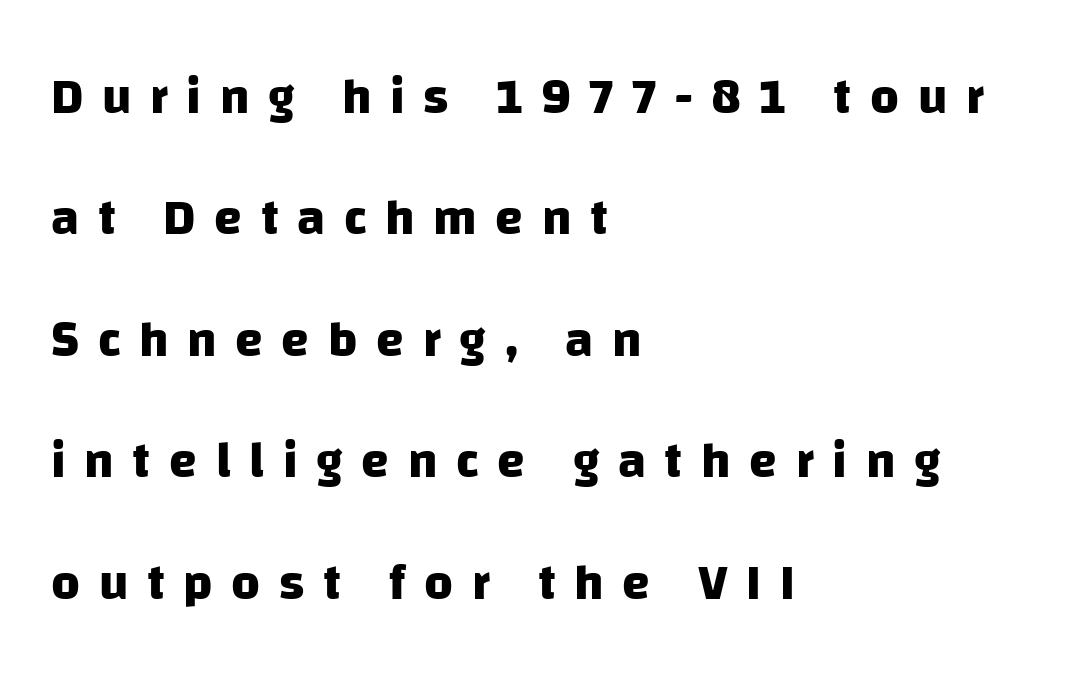
{"serif": "no", "bold": "yes", "weight": "heavy", "width": "normal", "stroke_contrast": "low", "x_height": "large", "monospaced": "no", "underline": "no", "align": "left", "line_spacing": "loose", "line_spacing_ratio": 2.43, "letter_spacing": "wide", "letter_spacing_em": 0.37, "glyph_px": 50}
